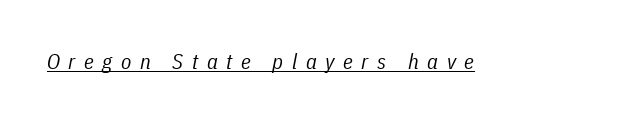
The image shows 21 px text type, italic (leaning right); set unusually wide letter spacing (+0.41 em), underlined.
